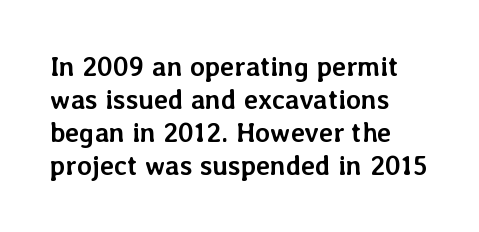
{"italic": "no", "bold": "yes", "underline": "no", "align": "left", "line_spacing_ratio": 1.22, "letter_spacing": "normal", "letter_spacing_em": 0.0, "glyph_px": 27}
